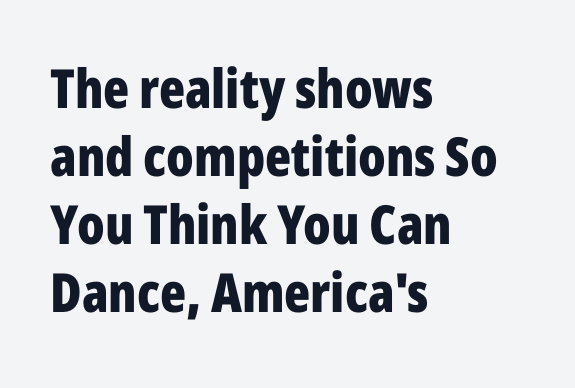
The image shows 54 px bold, condensed sans-serif type, upright; set left-aligned, normal line spacing (1.26x), normal letter spacing, not underlined; low stroke contrast and a medium x-height.
